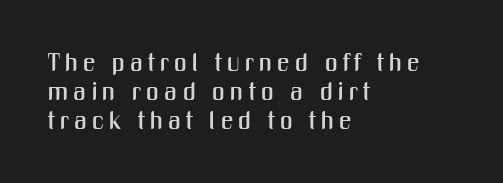
Q: Is the text italic (slanted)? A: No, it is upright.
Q: Is the text underlined? A: No.
Q: How is the paragraph aligned? A: Left-aligned.
Q: Is the spacing between letters normal or unusually wide? A: Unusually wide.
